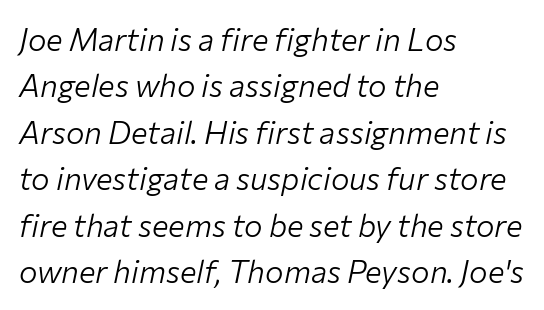
Q: Is the text bold? A: No.
Q: Is the text italic (slanted)? A: Yes, it leans right by about 12 degrees.
Q: Is the text underlined? A: No.
Q: How is the paragraph aligned? A: Left-aligned.
Q: Is the spacing between letters normal or unusually wide? A: Normal.
Q: Is the spacing between lines tight, normal or loose? A: Normal.
Q: Width (condensed, normal, or wide)? A: Normal.
Q: Stroke contrast? A: Low.
Q: x-height? A: Medium.
Q: Monospaced? A: No.
